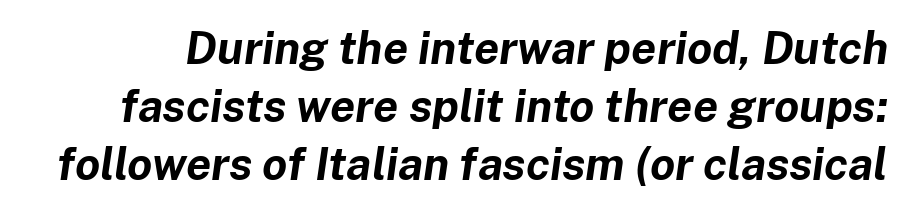
This rendering features lettering with no underline. Is this a fixed-width face? No — the glyphs have proportional, varying widths. Students, this is bold: see how much ink each stroke carries. Would a proofreader flag this as italicized? Yes.
